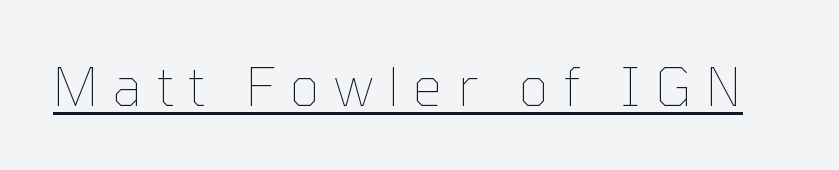
{"italic": "no", "bold": "no", "weight": "thin", "width": "normal", "stroke_contrast": "low", "x_height": "medium", "monospaced": "no", "underline": "yes", "letter_spacing": "wide", "letter_spacing_em": 0.27, "glyph_px": 53}
